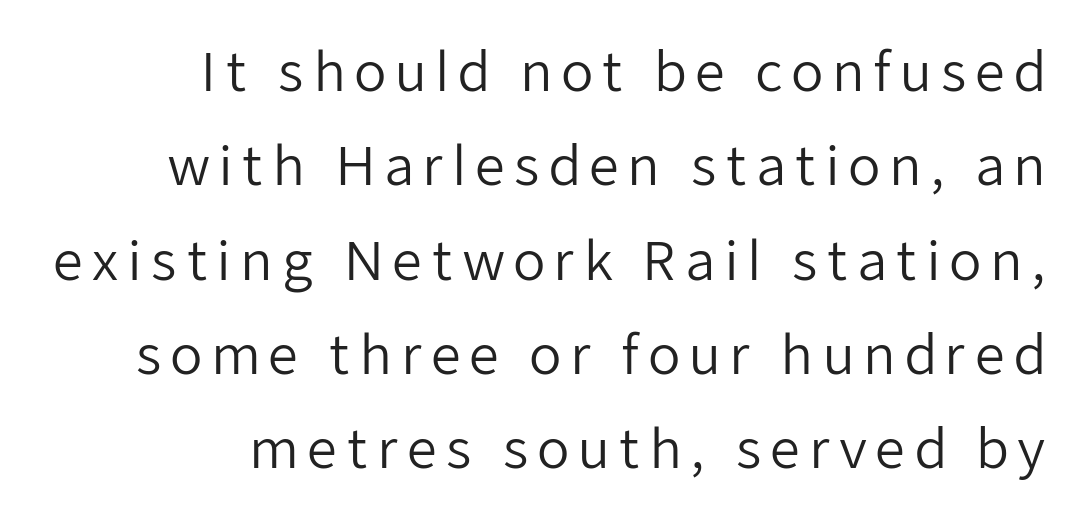
This rendering employs a face without finishing strokes, i.e., a sans-serif. Here the designer chose a conventional face with non-uniform glyph widths. Only glyphs here, with clear space below each row. A roman cut, with each character standing at attention.
